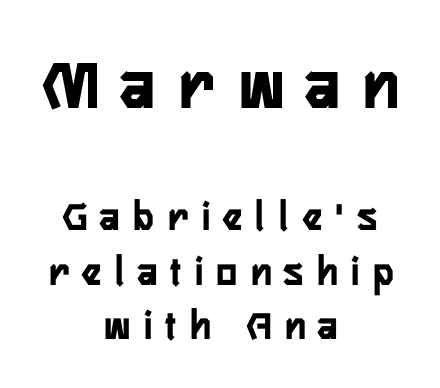
Nobody drew a line under any word here. This sample is center-justified, so both line endings float freely. Stroke terminals: plain, sans-serif. A typesetter would mark this as roman, not italic. Character widths vary here, with narrow letters taking less room than wide ones.
